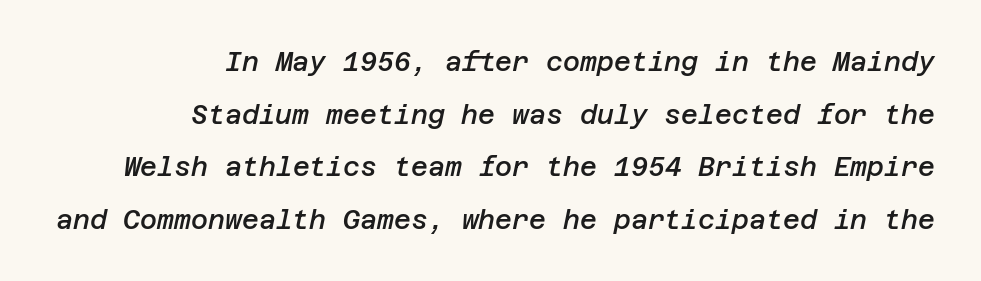
Q: Is the text bold? A: Semi-bold.
Q: Is the text italic (slanted)? A: Yes, it leans right by about 12 degrees.
Q: Is the text underlined? A: No.
Q: How is the paragraph aligned? A: Right-aligned.
Q: Is the spacing between letters normal or unusually wide? A: Normal.
Q: Is the spacing between lines tight, normal or loose? A: Loose.
